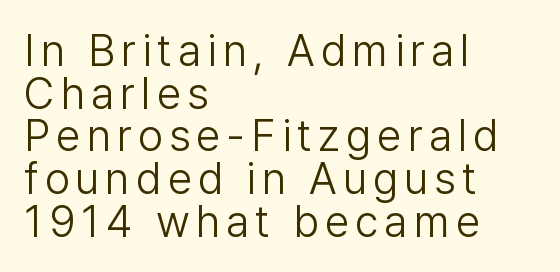
The image shows 44 px light sans-serif type, upright; set left-aligned, tight line spacing (0.97x), not underlined; low stroke contrast and a medium x-height.
